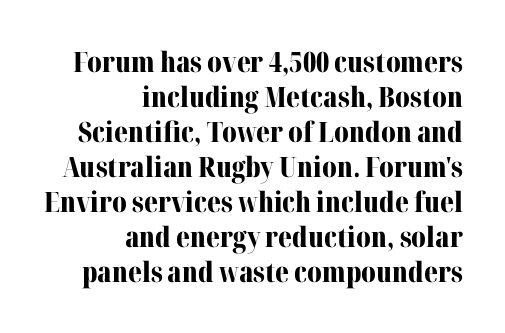
The image shows 28 px bold serif type, upright; set right-aligned, normal line spacing (1.25x), normal letter spacing, not underlined; medium stroke contrast and a medium x-height.
